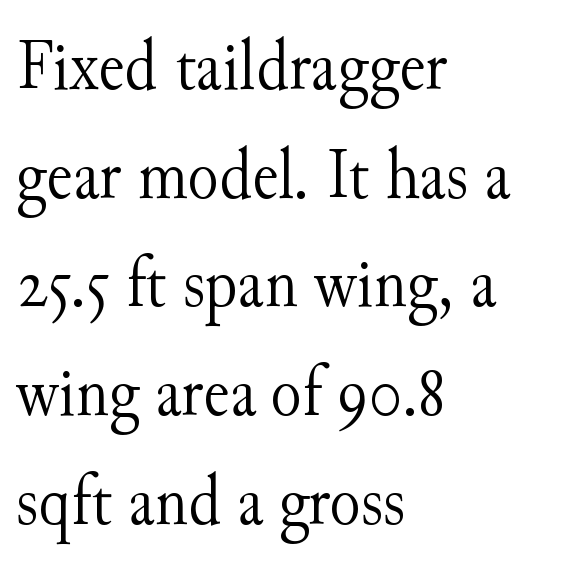
{"serif": "yes", "italic": "no", "bold": "no", "weight": "light", "width": "normal", "stroke_contrast": "medium", "x_height": "small", "monospaced": "no", "underline": "no", "align": "left", "line_spacing": "normal", "line_spacing_ratio": 1.51, "letter_spacing": "normal", "letter_spacing_em": 0.0, "glyph_px": 72}
